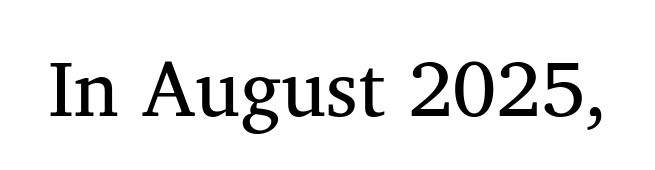
The image shows 79 px regular-weight serif type, upright; set normal letter spacing, not underlined; medium stroke contrast and a medium x-height.
